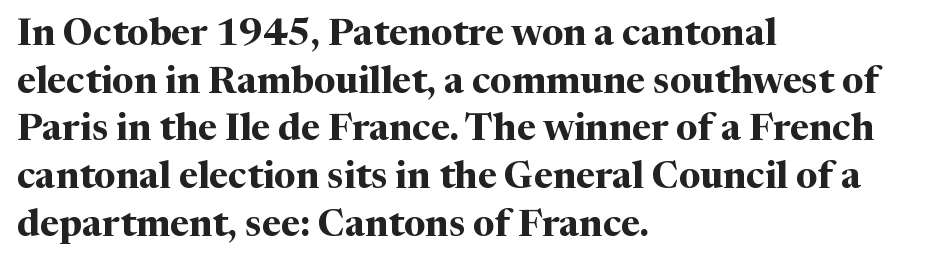
The image shows 37 px bold serif type, upright; set left-aligned, normal line spacing (1.29x), normal letter spacing, not underlined; medium stroke contrast and a medium x-height.
